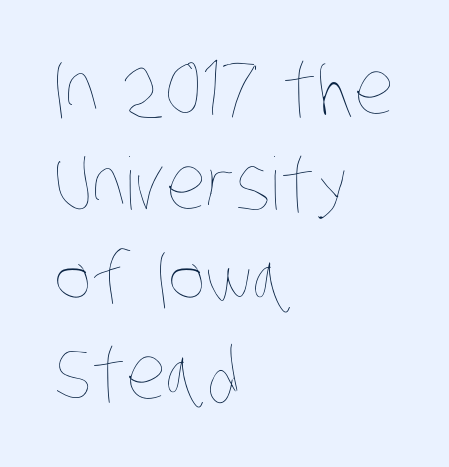
Q: Is the text bold? A: No.
Q: Is the text underlined? A: No.
Q: How is the paragraph aligned? A: Left-aligned.
Q: Is the spacing between letters normal or unusually wide? A: Normal.
Q: Is the spacing between lines tight, normal or loose? A: Normal.
Q: Width (condensed, normal, or wide)? A: Condensed.
Q: Stroke contrast? A: Low.
Q: x-height? A: Large.
Q: Monospaced? A: No.
